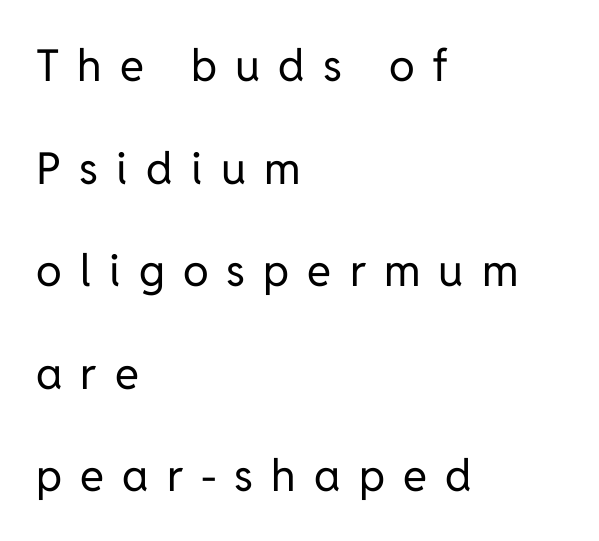
The image shows 44 px regular-weight sans-serif type, upright; set left-aligned, loose line spacing (2.33x), unusually wide letter spacing (+0.41 em), not underlined; low stroke contrast and a medium x-height.
